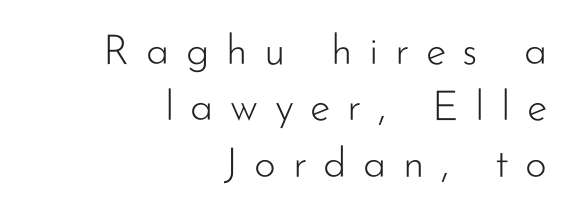
The image shows 42 px light sans-serif type, upright; set right-aligned, normal line spacing (1.34x), unusually wide letter spacing (+0.39 em), not underlined; low stroke contrast and a small x-height.
